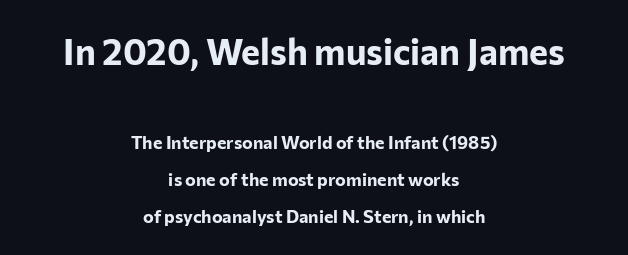
The letters stand straight up with perfectly vertical stems. A centered setting, common on invitations and titles, is used for this passage. In terms of leading, this rendering errs on the spacious side. Typographic density is high because the face is bold. These lines are rendered in a variable-pitch font. Descenders hang freely into open space.
